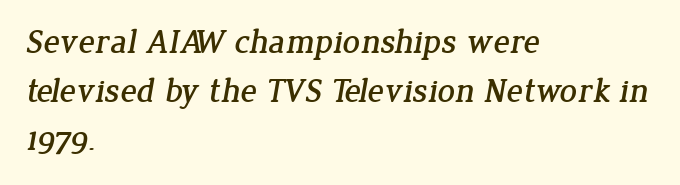
{"serif": "yes", "width": "normal", "stroke_contrast": "low", "x_height": "medium", "monospaced": "no", "underline": "no", "align": "left", "line_spacing": "normal", "line_spacing_ratio": 1.43, "letter_spacing": "normal", "letter_spacing_em": 0.0, "glyph_px": 34}
